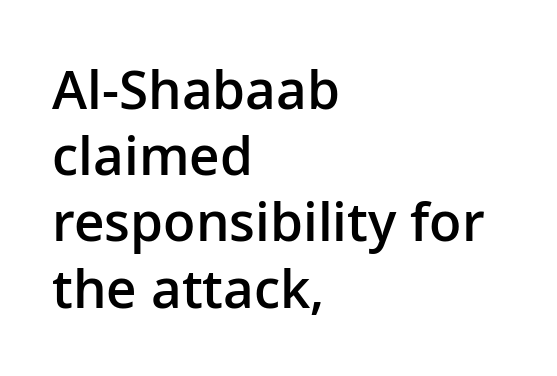
Examine the stroke ends and you'll find no serifs. The paragraph has a hard left edge and a soft right edge. Each row of text sits above clean, open space. The passage shown is typed in a proportional face where columns would drift.
